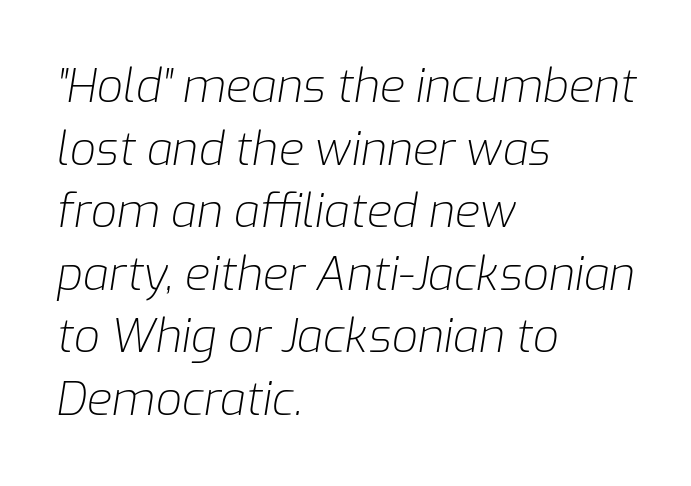
{"italic": "yes", "lean": "right", "slant_degrees": 9, "bold": "no", "weight": "light", "width": "normal", "stroke_contrast": "low", "x_height": "medium", "monospaced": "no", "underline": "no", "align": "left", "line_spacing": "normal", "line_spacing_ratio": 1.36, "letter_spacing": "normal", "letter_spacing_em": 0.0, "glyph_px": 46}
